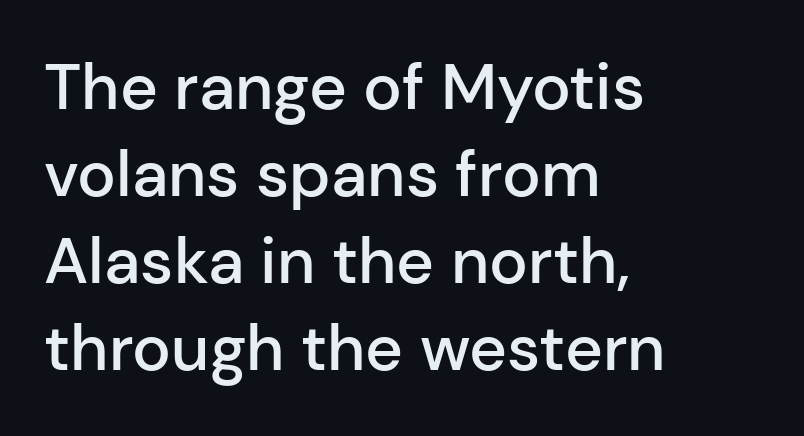
The image shows 65 px semibold sans-serif type, upright; set left-aligned, normal line spacing (1.34x), normal letter spacing, not underlined; low stroke contrast and a medium x-height.
